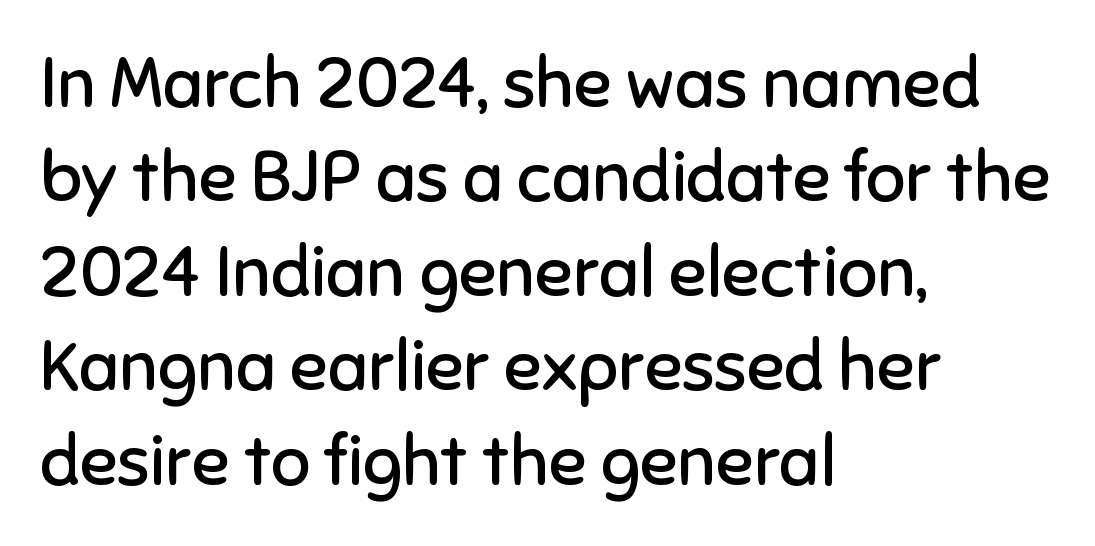
{"serif": "no", "italic": "no", "bold": "no", "weight": "regular", "width": "normal", "stroke_contrast": "low", "x_height": "medium", "monospaced": "no", "underline": "no", "align": "left", "line_spacing": "normal", "line_spacing_ratio": 1.35, "letter_spacing": "normal", "letter_spacing_em": 0.0, "glyph_px": 70}
